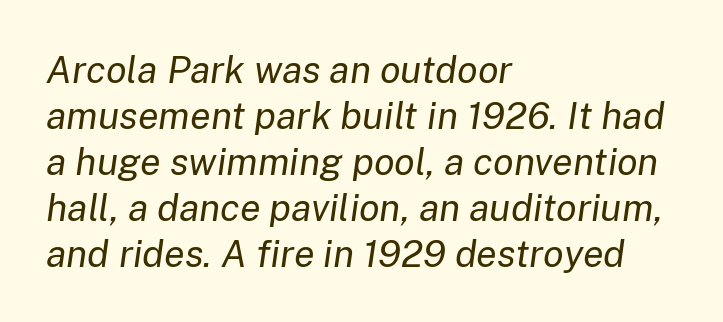
Characters follow at the spacing the type designer built in. Looking at the ascenders, they clearly lean. The compositor pushed each line to the left boundary. The baseline area is clear.
